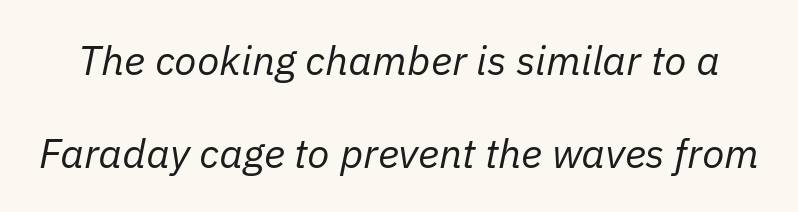
Q: Is the text bold? A: No.
Q: Is the text italic (slanted)? A: Yes, it leans right by about 11 degrees.
Q: Is the text underlined? A: No.
Q: Is the spacing between letters normal or unusually wide? A: Normal.
Q: Is the spacing between lines tight, normal or loose? A: Loose.
Q: Width (condensed, normal, or wide)? A: Normal.
Q: Stroke contrast? A: Low.
Q: x-height? A: Medium.
Q: Monospaced? A: No.
